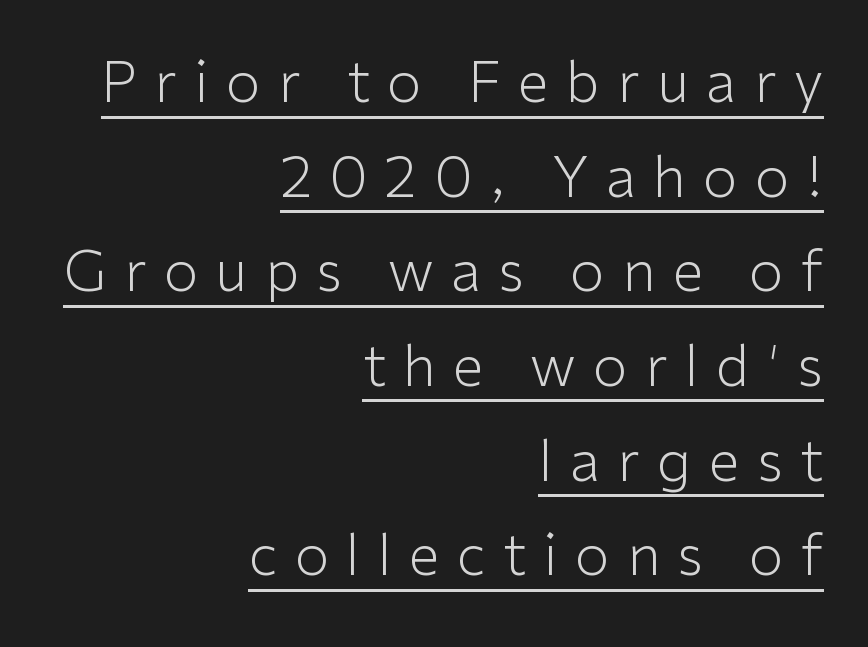
Each letter keeps its own natural width here, so spacing adapts to shape. The paragraph has a hard right edge and a soft left edge. No heavy texture on the line: the type isn't bold. Students, observe the line beneath the letters — that is underlining. Quick note: not italic, upright. A typesetter would call this leading conventional body-copy spacing.
